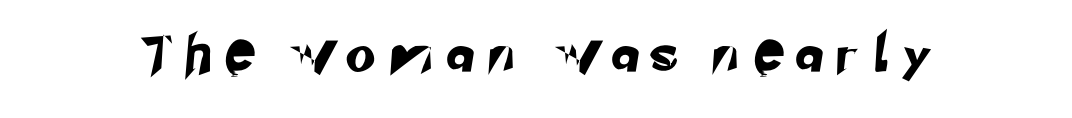
{"serif": "no", "width": "normal", "stroke_contrast": "low", "x_height": "small", "monospaced": "no", "underline": "no", "letter_spacing": "wide", "letter_spacing_em": 0.48, "glyph_px": 37}
